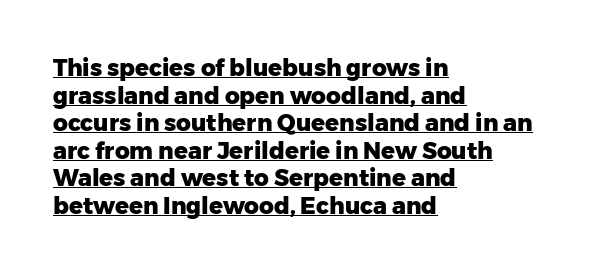
{"italic": "no", "bold": "yes", "underline": "yes", "align": "left", "line_spacing_ratio": 1.2, "letter_spacing": "normal", "letter_spacing_em": 0.0, "glyph_px": 23}
